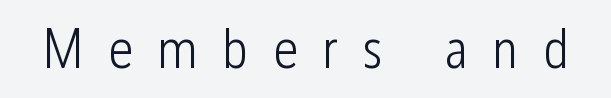
Here the designer chose a conventional face with non-uniform glyph widths. Check the space under the baseline: it is left empty. Words appear elongated and porous because spacing is wide. No letter is thick-stroked: the sample isn't bold.
